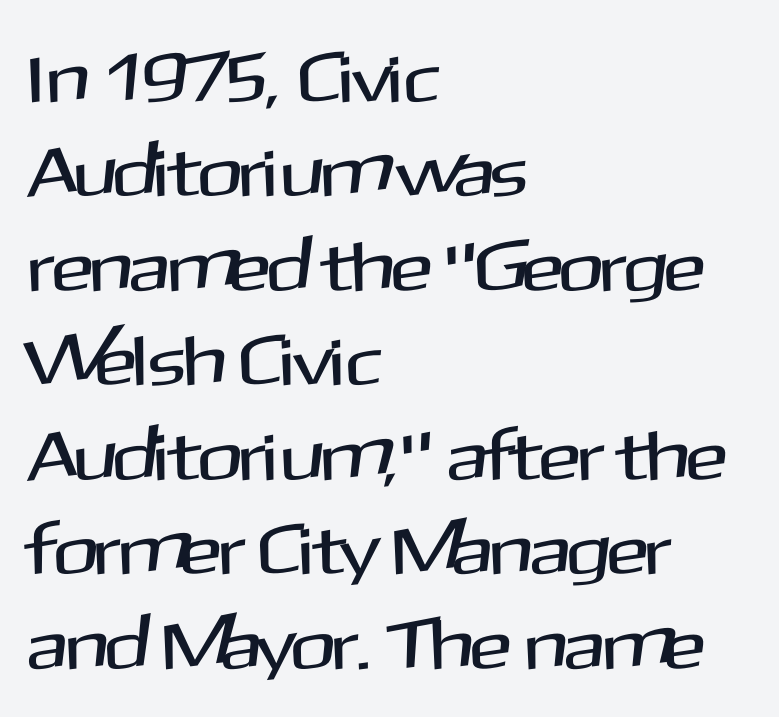
This sample keeps an unexceptional amount of space between lines. Nope, no serifs anywhere on these letters. The horizontal fit of the characters is conventional and even. The type sits square on the baseline with zero lean. Each row of text sits above clean, open space.
